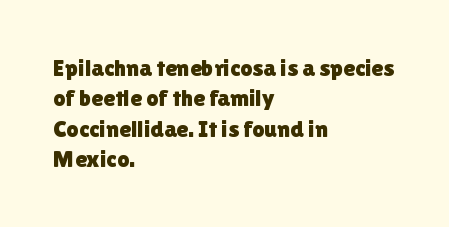
Q: Is the text italic (slanted)? A: No, it is upright.
Q: Is the text underlined? A: No.
Q: How is the paragraph aligned? A: Left-aligned.
Q: Is the spacing between letters normal or unusually wide? A: Normal.
Q: Is the spacing between lines tight, normal or loose? A: Normal.
